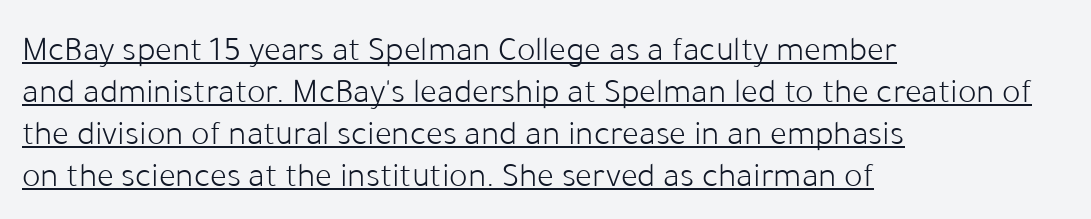
Q: Is the text bold? A: No.
Q: Is the text italic (slanted)? A: No, it is upright.
Q: Is the typeface a serif or a sans-serif typeface? A: Sans-serif.
Q: Is the text underlined? A: Yes.
Q: How is the paragraph aligned? A: Left-aligned.
Q: Is the spacing between letters normal or unusually wide? A: Normal.
Q: Width (condensed, normal, or wide)? A: Normal.
Q: Stroke contrast? A: Low.
Q: x-height? A: Medium.
Q: Monospaced? A: No.
